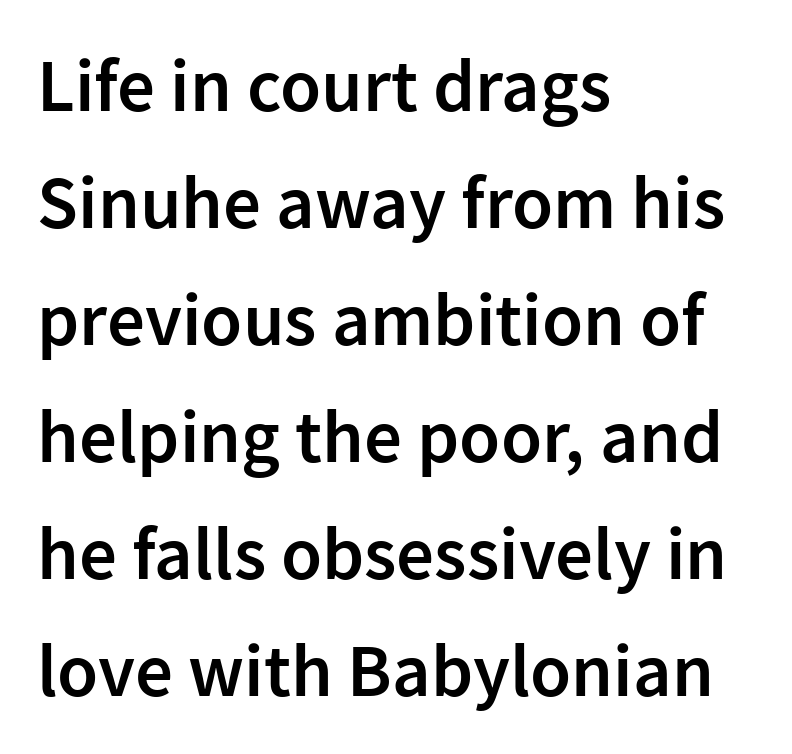
The image shows 75 px semibold sans-serif type, upright; set left-aligned, normal line spacing (1.56x), normal letter spacing, not underlined; low stroke contrast and a medium x-height.
